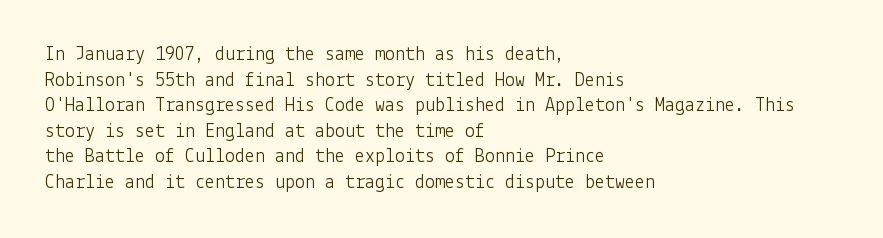
The image shows 20 px text type, upright; set left-aligned, normal line spacing (1.28x), normal letter spacing, not underlined.
